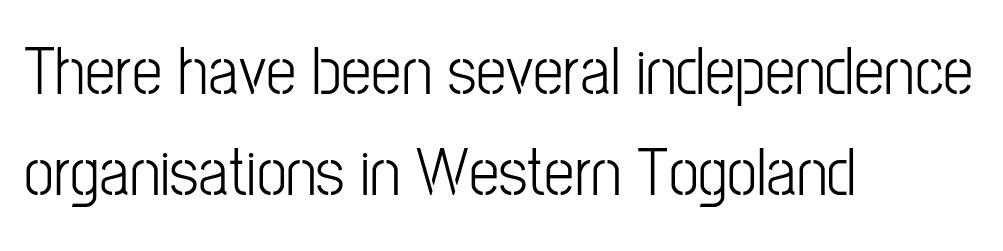
Q: Is the text italic (slanted)? A: No, it is upright.
Q: Is the typeface a serif or a sans-serif typeface? A: Sans-serif.
Q: Is the text underlined? A: No.
Q: How is the paragraph aligned? A: Left-aligned.
Q: Is the spacing between letters normal or unusually wide? A: Normal.
Q: Is the spacing between lines tight, normal or loose? A: Normal.
Q: Width (condensed, normal, or wide)? A: Condensed.
Q: Stroke contrast? A: Low.
Q: x-height? A: Medium.
Q: Monospaced? A: No.
